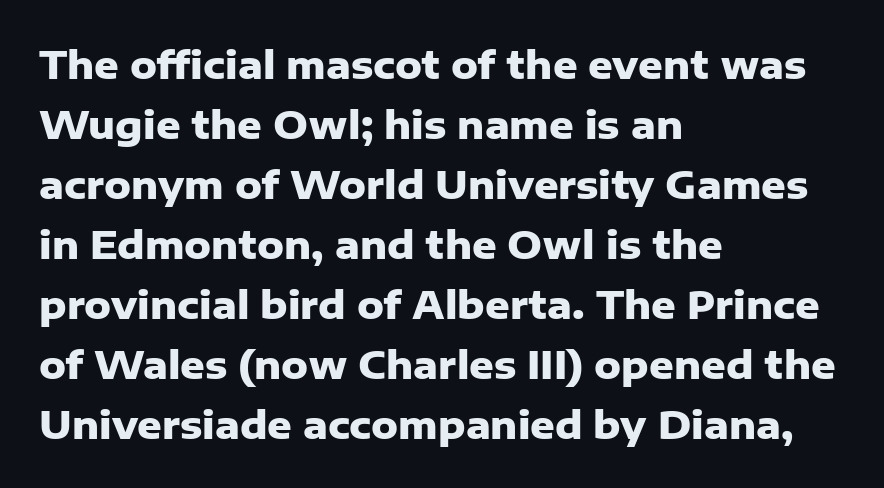
The gap between lines stays unmarked. The ragged edge is on the right, which tells us the setting is flush left. Think of a printed novel: that variable character pitch is what you see here. The designer went with a sans here, leaving each stem footless.
